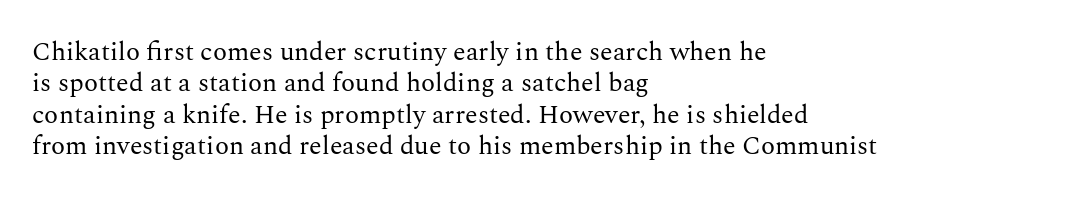
The image shows 26 px text type, upright; set left-aligned, line spacing 1.21x, normal letter spacing, not underlined.
